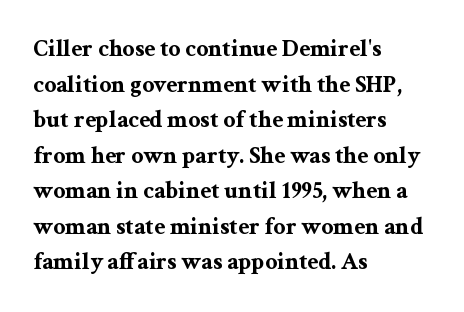
{"italic": "no", "bold": "yes", "underline": "no", "align": "left", "line_spacing": "normal", "line_spacing_ratio": 1.48, "letter_spacing": "normal", "letter_spacing_em": 0.0, "glyph_px": 24}
